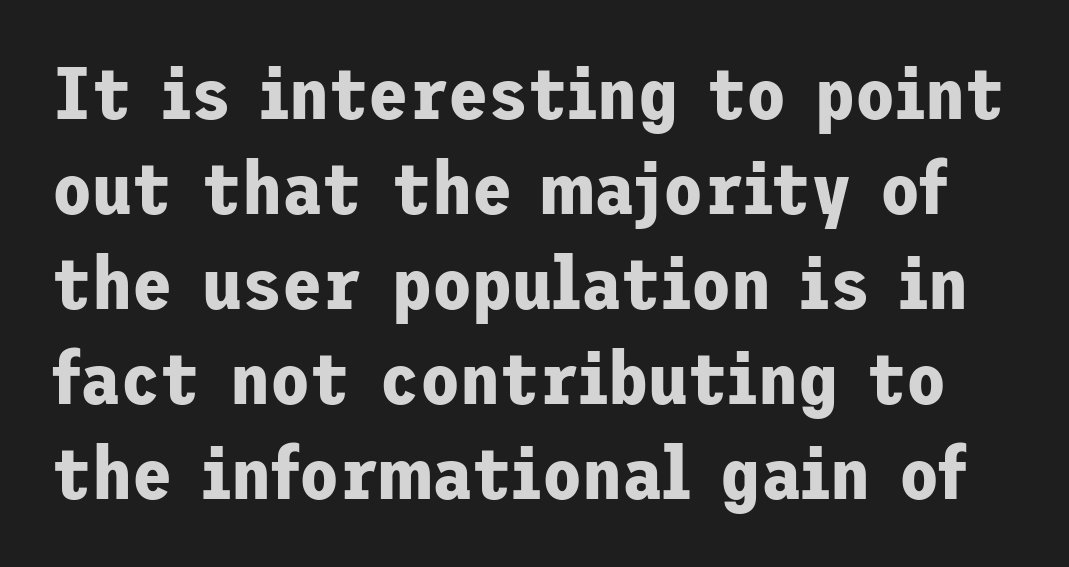
{"serif": "no", "italic": "no", "bold": "yes", "weight": "bold", "width": "normal", "stroke_contrast": "low", "x_height": "medium", "underline": "no", "line_spacing": "normal", "line_spacing_ratio": 1.3, "letter_spacing": "normal", "letter_spacing_em": 0.0, "glyph_px": 73}
